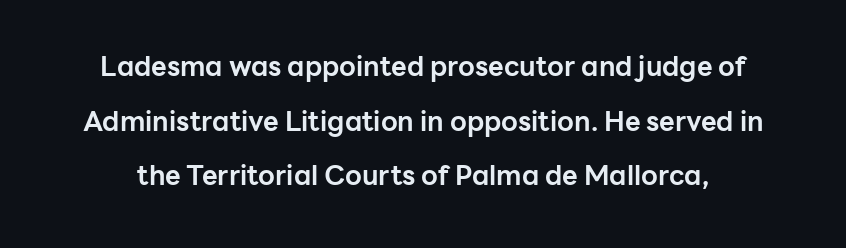
{"italic": "no", "bold": "yes", "underline": "no", "line_spacing": "loose", "line_spacing_ratio": 2.02, "letter_spacing": "normal", "letter_spacing_em": 0.0, "glyph_px": 27}
